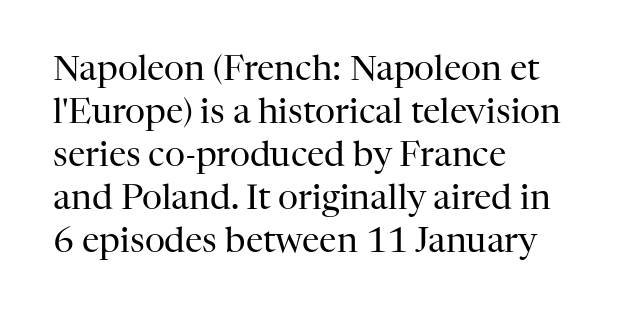
The passage shown is typeset with a serif family. The rendering keeps characters at their native spacing. Notice how the stems are strictly vertical — no italics here. Spacing verdict: proportional, widths tailored to each character.
